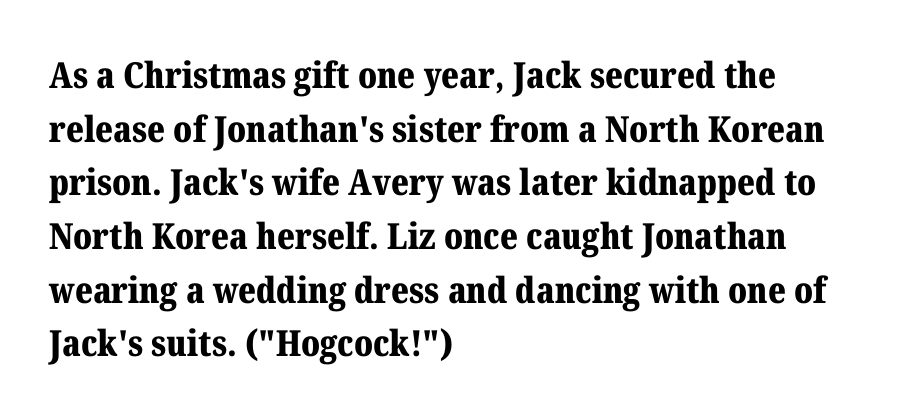
The image shows 36 px bold serif type, upright; set left-aligned, normal line spacing (1.49x), normal letter spacing, not underlined; medium stroke contrast and a medium x-height.
